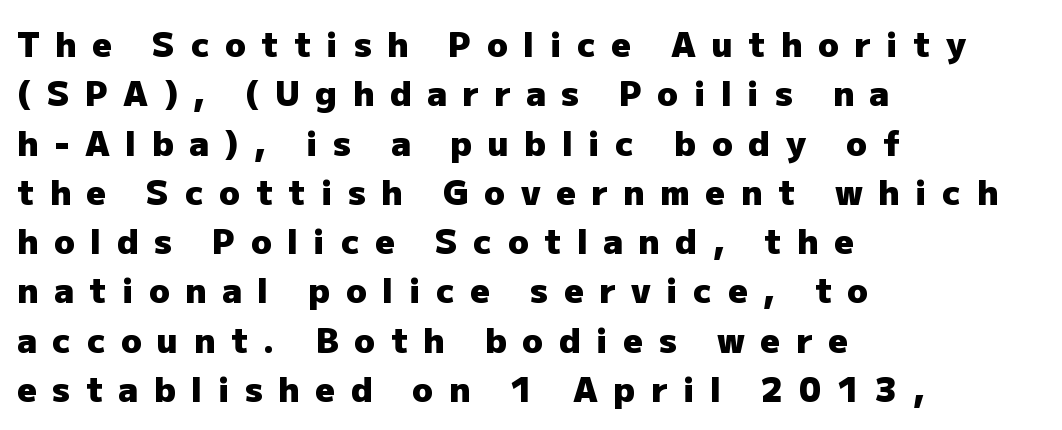
Q: Is the text bold? A: Yes.
Q: Is the text italic (slanted)? A: No, it is upright.
Q: Is the typeface a serif or a sans-serif typeface? A: Sans-serif.
Q: Is the text underlined? A: No.
Q: How is the paragraph aligned? A: Left-aligned.
Q: Is the spacing between letters normal or unusually wide? A: Unusually wide.
Q: Is the spacing between lines tight, normal or loose? A: Normal.
Q: Width (condensed, normal, or wide)? A: Normal.
Q: Stroke contrast? A: Low.
Q: x-height? A: Medium.
Q: Monospaced? A: No.
